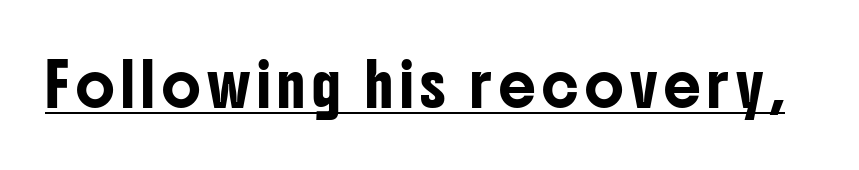
In designer terms, the underline attribute is active on this setting. Examine the stroke ends and you'll find no serifs. The type sits square on the baseline with zero lean. The rendering uses natural spacing where letterforms have individual widths.
